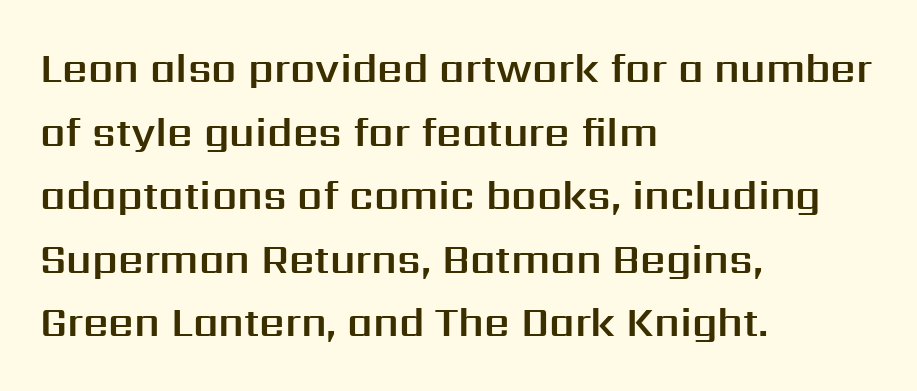
The image shows 40 px sans-serif type, upright; set left-aligned, normal line spacing (1.59x), normal letter spacing, not underlined; medium stroke contrast and a medium x-height.
